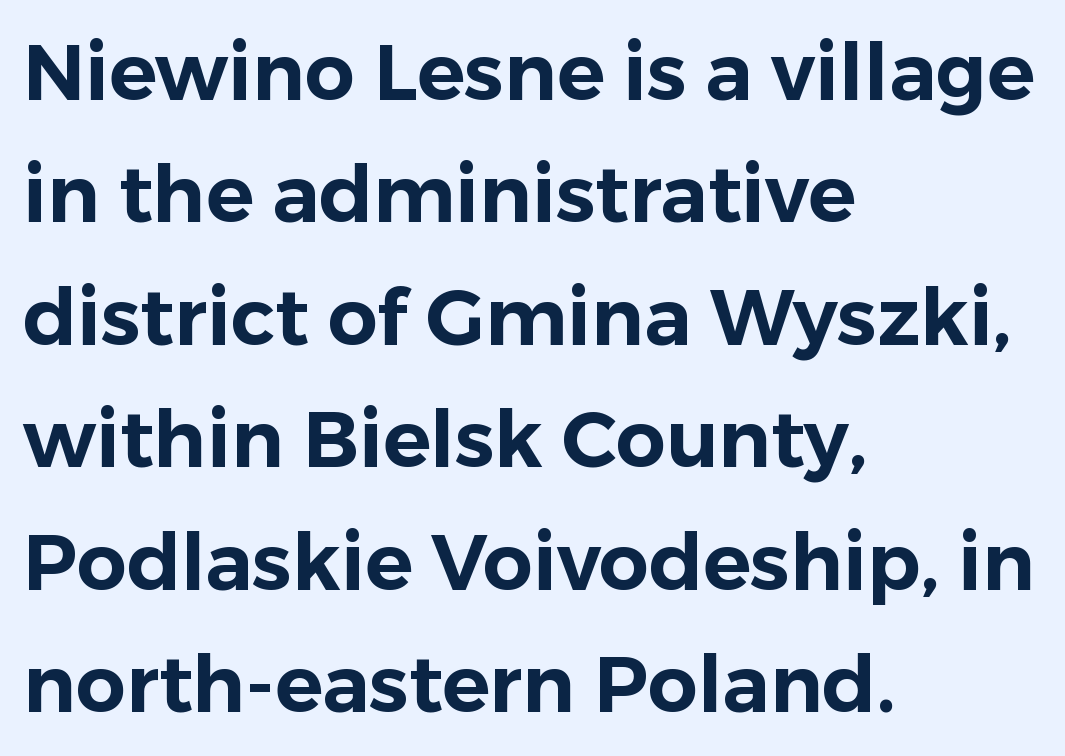
Tracking value appears to be zero — textbook default spacing. This sample has the flowing, uneven cadence of proportional lettering. Underlining? Definitely not there. The lettering stays uniformly vertical, giving the passage a roman look. Look at the bottom of the vertical strokes: they stop flat, with no serifs. The block of text has a typical density, with ordinary space between rows.
